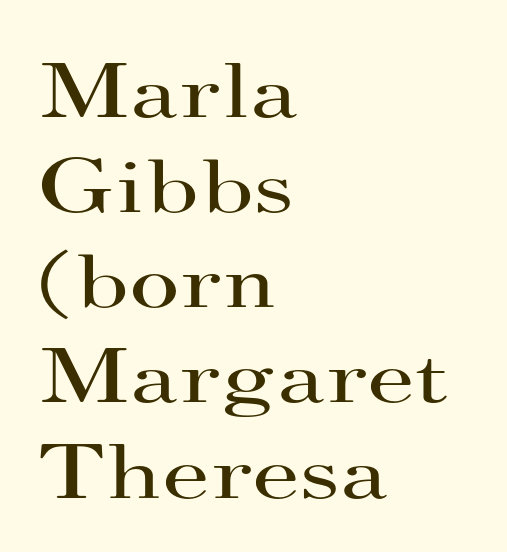
The image shows 78 px regular-weight, wide serif type, upright; set left-aligned, line spacing 1.22x, normal letter spacing, not underlined; high stroke contrast and a small x-height.
